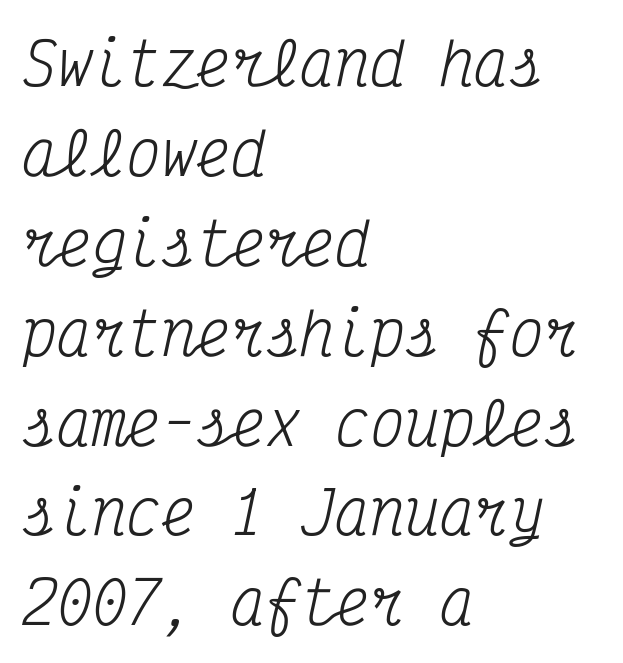
This rendering uses left alignment, leaving the right contour irregular. These lines keep a tight, regular rhythm from letter to letter. You could count columns in this text — the font is strictly monospaced. The face used here has a pronounced slope to its letters. Ink coverage per letter is moderate at most. Descender tails drop into unmarked territory.
